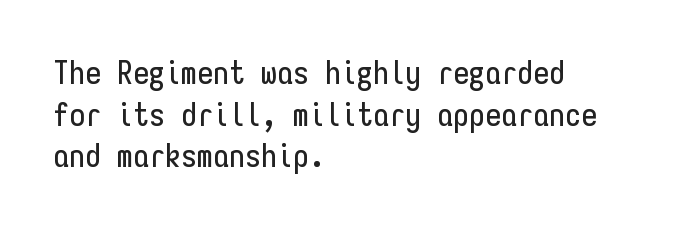
Q: Is the text italic (slanted)? A: No, it is upright.
Q: Is the typeface a serif or a sans-serif typeface? A: Sans-serif.
Q: Is the text underlined? A: No.
Q: How is the paragraph aligned? A: Left-aligned.
Q: Is the spacing between letters normal or unusually wide? A: Normal.
Q: Is the spacing between lines tight, normal or loose? A: Normal.
Q: Width (condensed, normal, or wide)? A: Condensed.
Q: Stroke contrast? A: Low.
Q: x-height? A: Medium.
Q: Monospaced? A: Yes.
